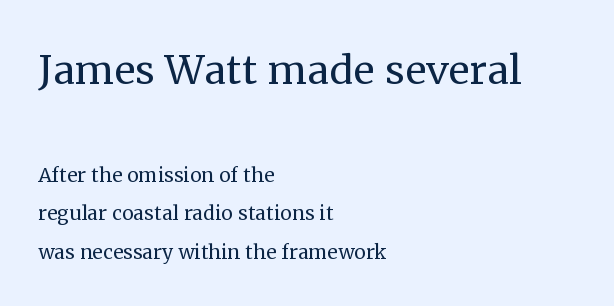
{"serif": "yes", "italic": "no", "bold": "no", "weight": "regular", "width": "normal", "stroke_contrast": "medium", "x_height": "medium", "monospaced": "no", "underline": "no", "align": "left", "line_spacing": "normal", "line_spacing_ratio": 1.48, "letter_spacing": "normal", "letter_spacing_em": 0.0, "larger_block": "first", "size_ratio": 2.04, "glyph_px": 53}
